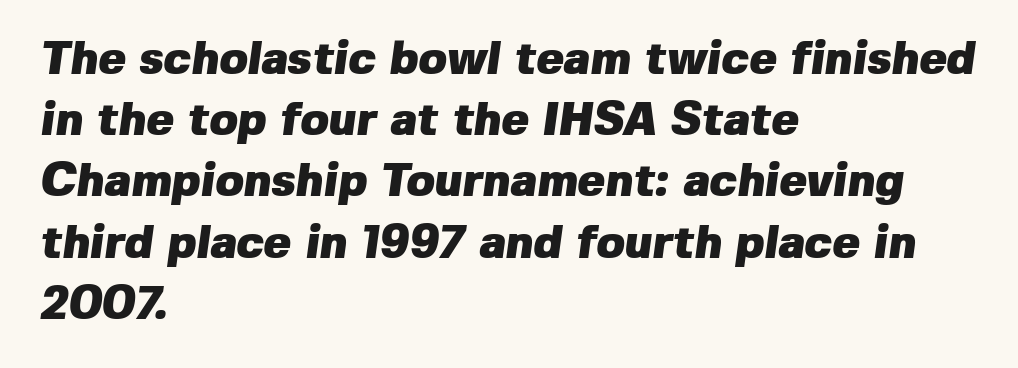
Q: Is the text bold? A: Yes.
Q: Is the typeface a serif or a sans-serif typeface? A: Sans-serif.
Q: Is the text underlined? A: No.
Q: How is the paragraph aligned? A: Left-aligned.
Q: Is the spacing between letters normal or unusually wide? A: Normal.
Q: Is the spacing between lines tight, normal or loose? A: Normal.
Q: Width (condensed, normal, or wide)? A: Normal.
Q: Stroke contrast? A: Low.
Q: x-height? A: Medium.
Q: Monospaced? A: No.
